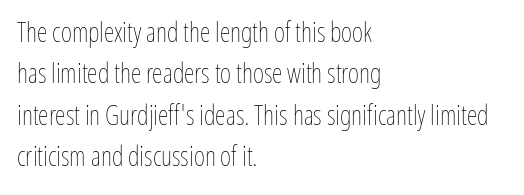
In terms of leading, this rendering sits right in the middle. The lettering stays uniformly vertical, giving the passage a roman look. Decoration check: the copy has no underline. The passage shown is not bold in any degree. How are the letters spaced? Ordinarily, with no added tracking.
